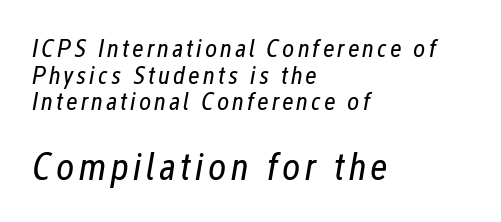
Horizontally, the lines are justified to the leading edge only. The string is rendered with underlining switched off. A typesetter would call this leading minimal, almost set solid. Observe the lean: these are italic letterforms. Counters stay open thanks to moderate or lighter strokes.
